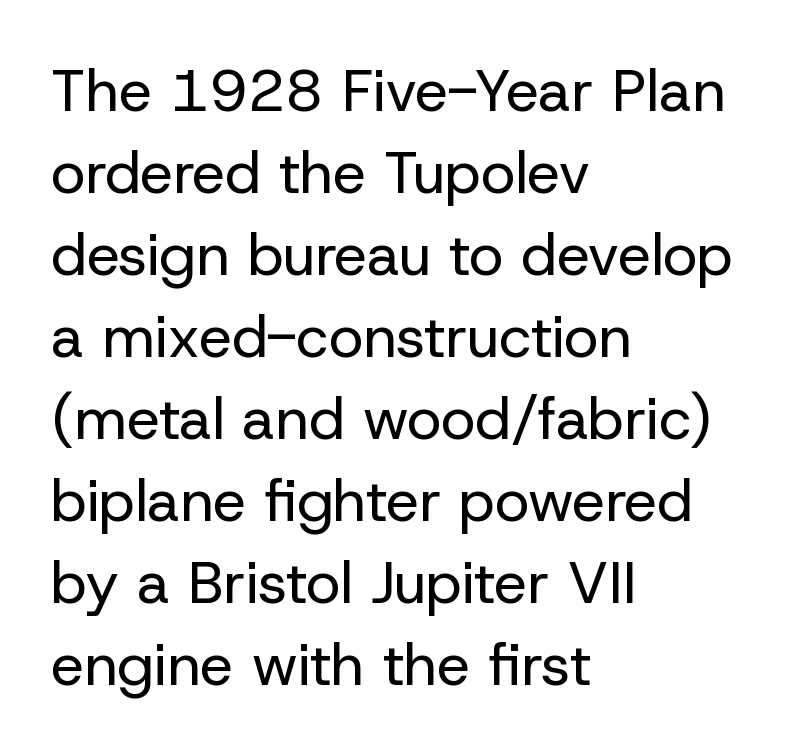
The image shows 59 px regular-weight sans-serif type, upright; set left-aligned, normal line spacing (1.39x), normal letter spacing, not underlined; low stroke contrast and a medium x-height.
